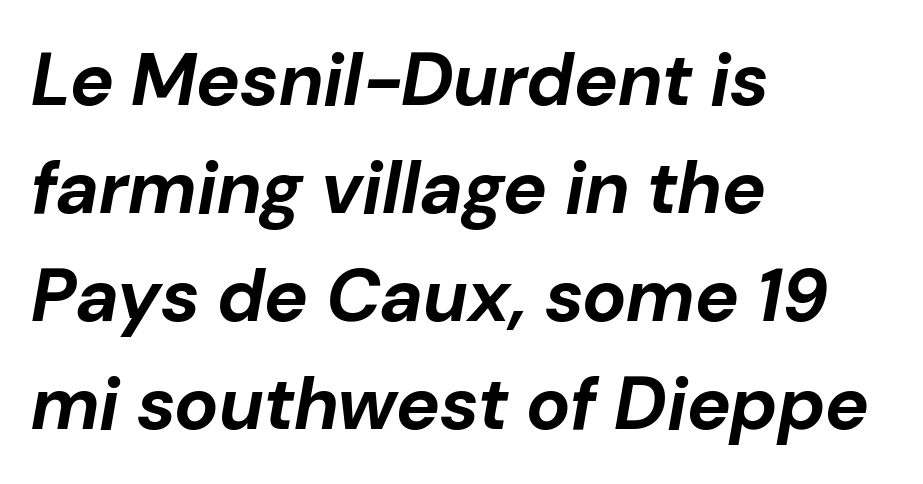
The characters look thick and weighty, a clear bold. The lines in this sample share a left origin and differ only in where they stop. Students, note that the glyphs here touch the page at normal intervals. This is oblique type, the kind used for emphasis or titles. This block has exactly the height ordinary leading produces.
